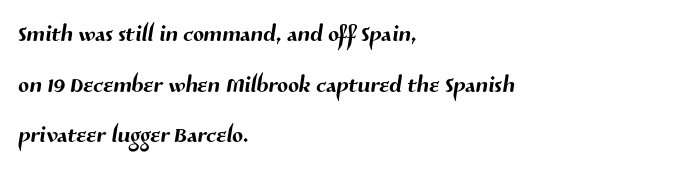
These lines sit exactly where default settings would place them. Short note: letters normally spaced. These lines stack with their left ends in a neat column. Letters rest on an invisible, unmarked baseline.
